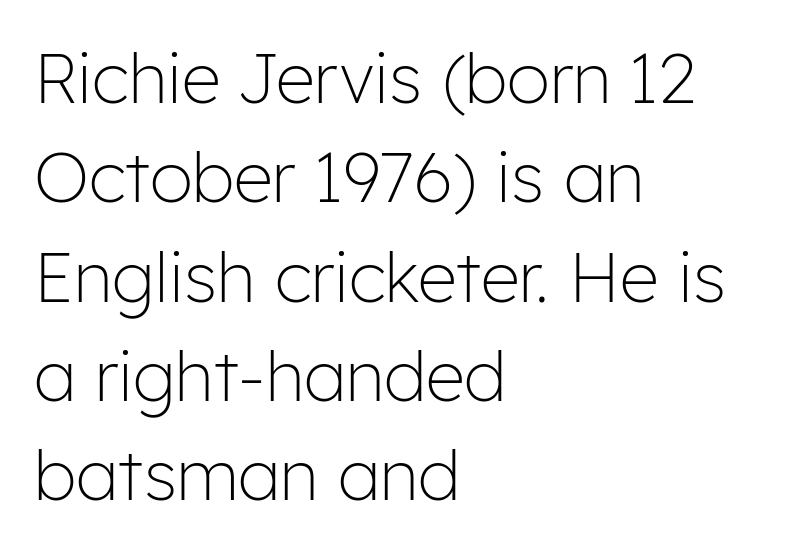
Is there much room between lines? A standard amount, neither cramped nor airy. This sample uses plain, unmodified letter spacing. The foot of each line stays bare and open. Casual observation: everything's shoved over to the left. Varying glyph widths throughout — classic text-font behaviour. Characters remain perfectly vertical along every line.
